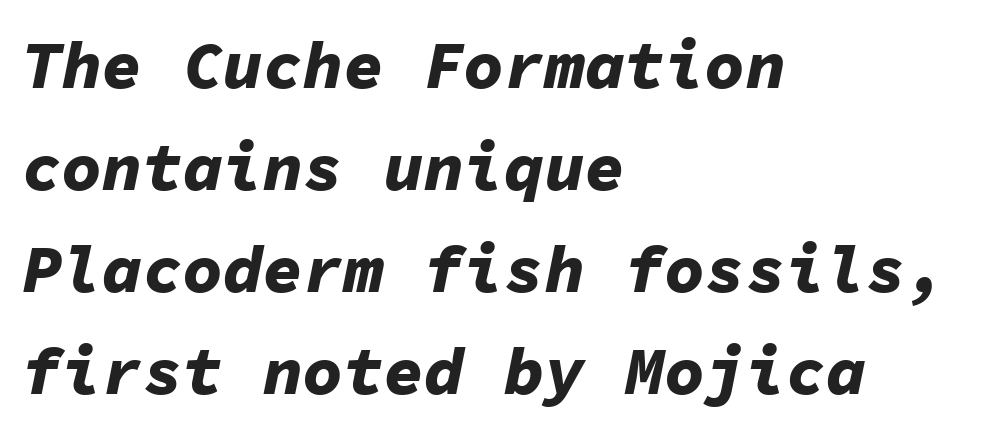
Q: Is the text bold? A: Yes.
Q: Is the text italic (slanted)? A: Yes, it leans right by about 11 degrees.
Q: Is the text underlined? A: No.
Q: How is the paragraph aligned? A: Left-aligned.
Q: Is the spacing between letters normal or unusually wide? A: Normal.
Q: Is the spacing between lines tight, normal or loose? A: Normal.
Q: Width (condensed, normal, or wide)? A: Normal.
Q: Stroke contrast? A: Low.
Q: x-height? A: Medium.
Q: Monospaced? A: Yes.
